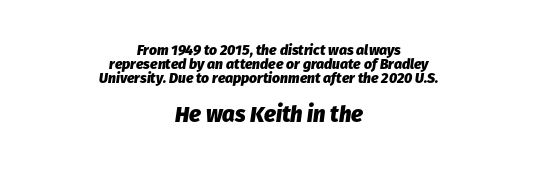
Only glyphs here, with clear space below each row. Baseline-to-baseline distance is barely more than the letter height. In terms of letterspacing, this is plain default setting. Both edges are ragged and mirror each other, which tells us the setting is centered. Block two is the big one; block one sits smaller above it. The font's italic variant was chosen for this text.
